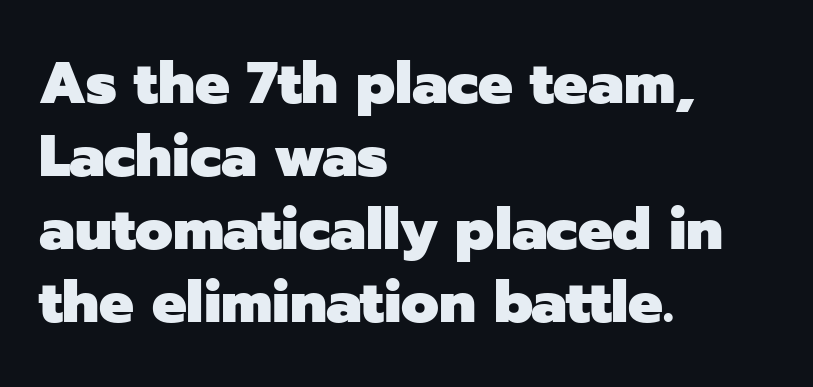
Quick note: underline off. You could not count columns in this text — the font is proportionally spaced. I'd describe the lettering as bold — thick and assertive. Serif or sans? Sans — the stroke terminals are bare.
